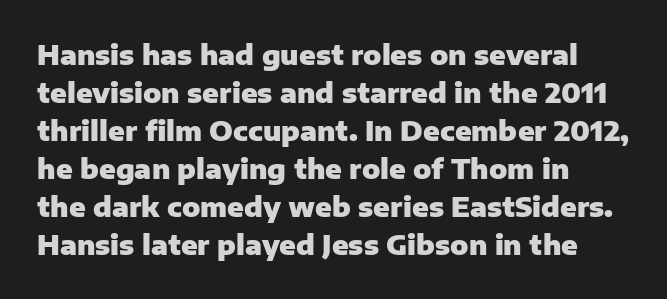
Nothing unusual about the tracking: characters are spaced as the font intends. Glance below the letters and you will spot only blank space. Designer's note — italics off, roman on. Alignment: flush left.
